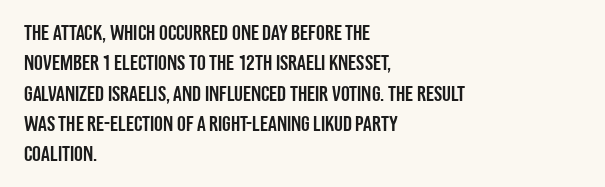
The image shows 22 px text type, upright; set left-aligned, normal line spacing (1.38x), normal letter spacing, not underlined.
